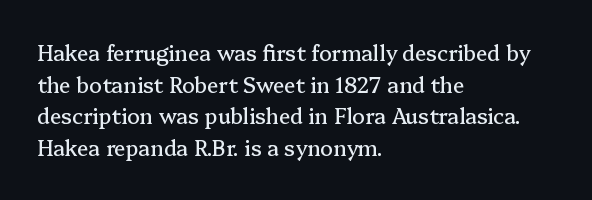
{"italic": "no", "underline": "no", "align": "left", "line_spacing": "normal", "line_spacing_ratio": 1.51, "letter_spacing": "normal", "letter_spacing_em": 0.0, "glyph_px": 21}
